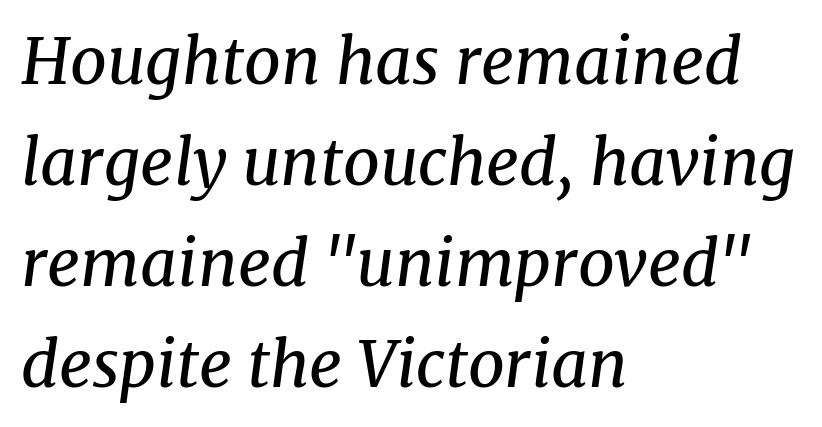
{"serif": "yes", "italic": "yes", "lean": "right", "slant_degrees": 8, "bold": "no", "weight": "regular", "width": "normal", "stroke_contrast": "medium", "x_height": "medium", "monospaced": "no", "underline": "no", "align": "left", "line_spacing": "normal", "line_spacing_ratio": 1.58, "letter_spacing": "normal", "letter_spacing_em": 0.0, "glyph_px": 64}
